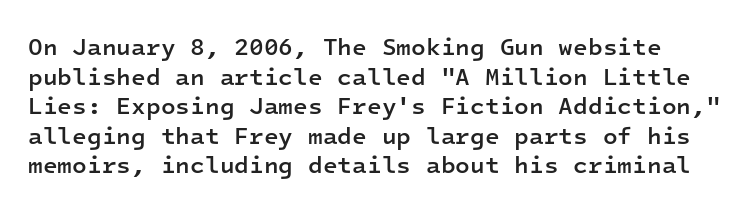
{"italic": "no", "bold": "semi", "underline": "no", "line_spacing_ratio": 1.23, "letter_spacing": "normal", "letter_spacing_em": 0.0, "glyph_px": 24}
